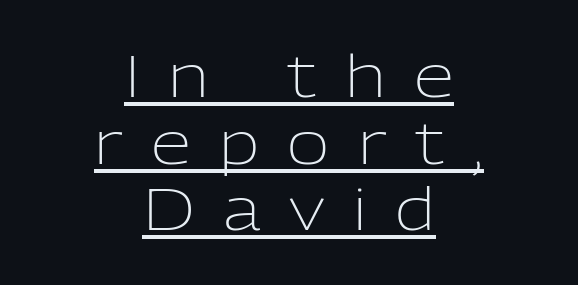
A rule runs beneath these lines of type. Between one letter and the next there's a generous, obvious gap. The lettering holds an erect, upright posture throughout. Does the copy run flush right? No — it is centered line by line. Looks like regular typesetting: each glyph gets only the width it needs. The font is comparable to plain body text, perhaps lighter.
